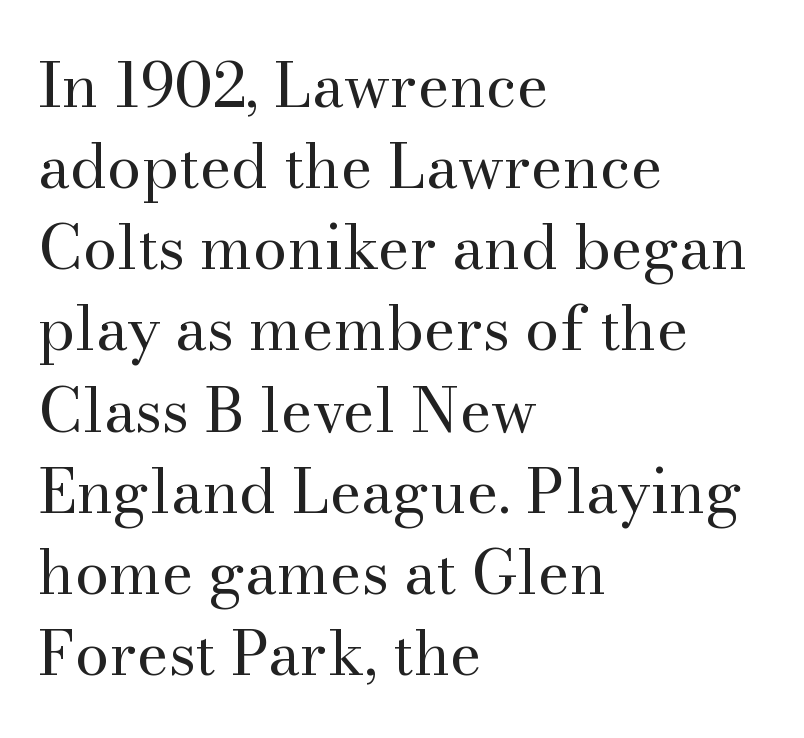
Q: Is the text bold? A: No.
Q: Is the text italic (slanted)? A: No, it is upright.
Q: Is the typeface a serif or a sans-serif typeface? A: Serif.
Q: Is the text underlined? A: No.
Q: How is the paragraph aligned? A: Left-aligned.
Q: Is the spacing between letters normal or unusually wide? A: Normal.
Q: Is the spacing between lines tight, normal or loose? A: Normal.
Q: Width (condensed, normal, or wide)? A: Normal.
Q: Stroke contrast? A: Medium.
Q: x-height? A: Small.
Q: Monospaced? A: No.
